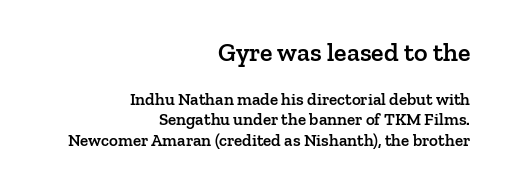
The image shows 26 px text type, upright; set right-aligned, line spacing 1.2x, normal letter spacing, not underlined; the first (top) block is 1.53x larger.
